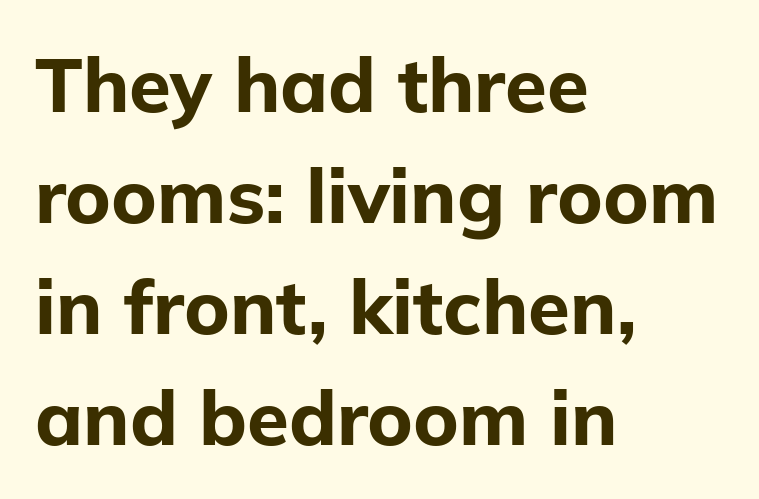
{"serif": "no", "italic": "no", "bold": "yes", "weight": "bold", "width": "normal", "stroke_contrast": "low", "x_height": "medium", "monospaced": "no", "underline": "no", "align": "left", "line_spacing": "normal", "line_spacing_ratio": 1.46, "letter_spacing": "normal", "letter_spacing_em": 0.0, "glyph_px": 76}
